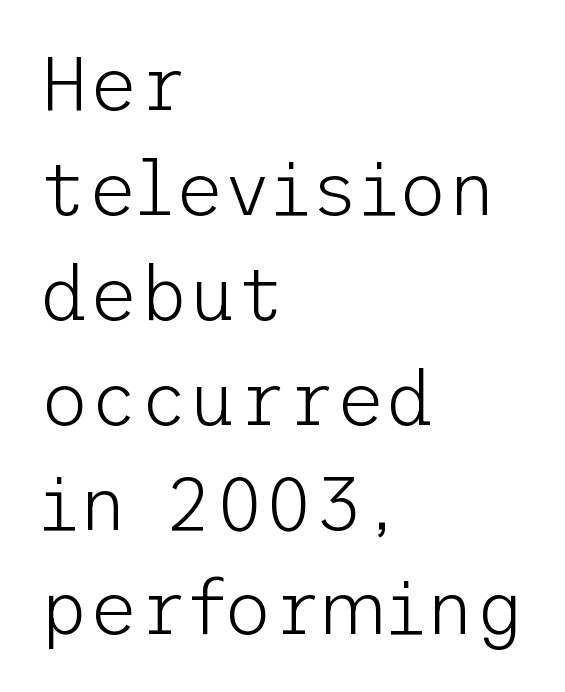
{"serif": "no", "italic": "no", "bold": "no", "weight": "light", "width": "normal", "stroke_contrast": "low", "x_height": "medium", "underline": "no", "align": "left", "line_spacing": "normal", "line_spacing_ratio": 1.38, "letter_spacing": "normal", "letter_spacing_em": 0.0, "glyph_px": 76}
